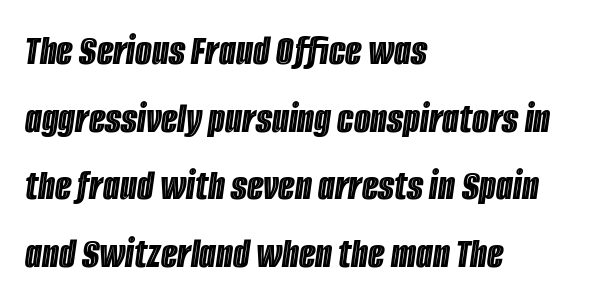
{"italic": "yes", "lean": "right", "slant_degrees": 8, "width": "condensed", "x_height": "large", "monospaced": "no", "underline": "no", "align": "left", "line_spacing": "normal", "line_spacing_ratio": 1.57, "letter_spacing": "normal", "letter_spacing_em": 0.0, "glyph_px": 43}
